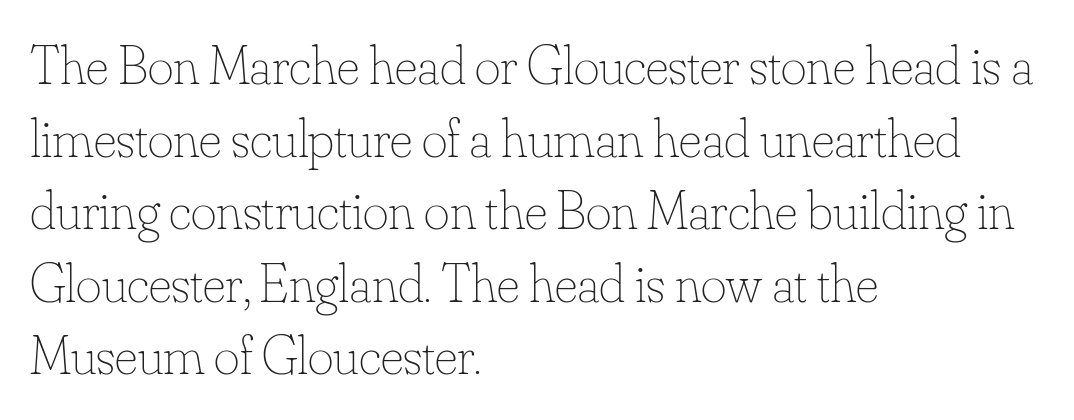
Q: Is the text bold? A: No.
Q: Is the text italic (slanted)? A: No, it is upright.
Q: Is the text underlined? A: No.
Q: How is the paragraph aligned? A: Left-aligned.
Q: Is the spacing between letters normal or unusually wide? A: Normal.
Q: Is the spacing between lines tight, normal or loose? A: Normal.
Q: Width (condensed, normal, or wide)? A: Normal.
Q: Stroke contrast? A: Low.
Q: x-height? A: Small.
Q: Monospaced? A: No.
